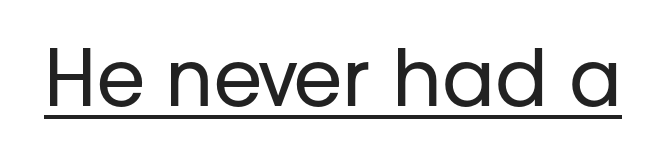
{"serif": "no", "italic": "no", "bold": "no", "weight": "regular", "width": "normal", "stroke_contrast": "low", "x_height": "medium", "monospaced": "no", "underline": "yes", "letter_spacing": "normal", "letter_spacing_em": 0.0, "glyph_px": 78}
